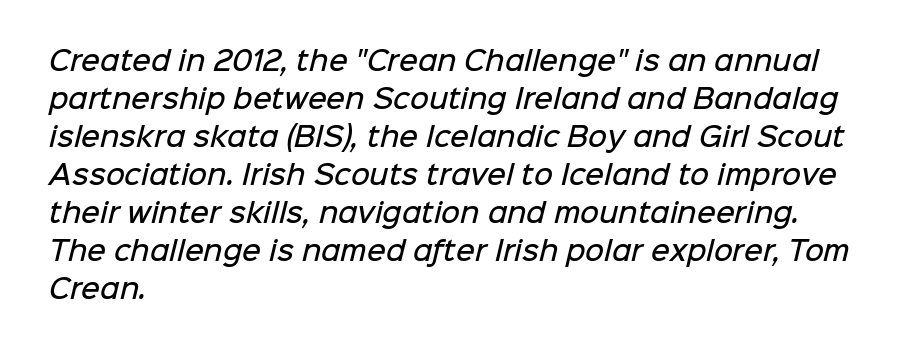
{"bold": "semi", "underline": "no", "align": "left", "line_spacing": "normal", "line_spacing_ratio": 1.46, "letter_spacing": "normal", "letter_spacing_em": 0.0, "glyph_px": 26}
